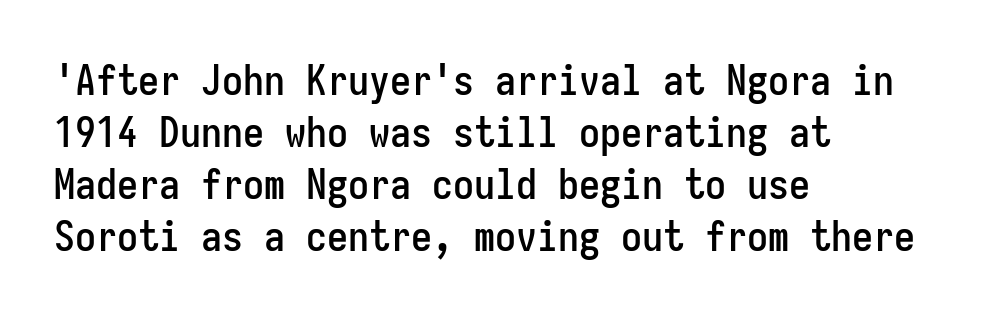
Honestly, there is no underline to notice here at all. Leftover space on each line is placed entirely after the last word. A typesetter would mark this as roman, not italic. The text was rendered using a sans face with plain stroke endings. Looks like terminal output: every glyph gets an equal slot. Characters follow at the spacing the type designer built in.
